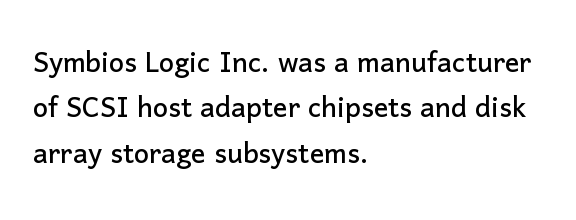
Q: Is the text italic (slanted)? A: No, it is upright.
Q: Is the typeface a serif or a sans-serif typeface? A: Sans-serif.
Q: Is the text underlined? A: No.
Q: How is the paragraph aligned? A: Left-aligned.
Q: Is the spacing between letters normal or unusually wide? A: Normal.
Q: Is the spacing between lines tight, normal or loose? A: Normal.
Q: Width (condensed, normal, or wide)? A: Normal.
Q: Stroke contrast? A: Low.
Q: x-height? A: Medium.
Q: Monospaced? A: No.
